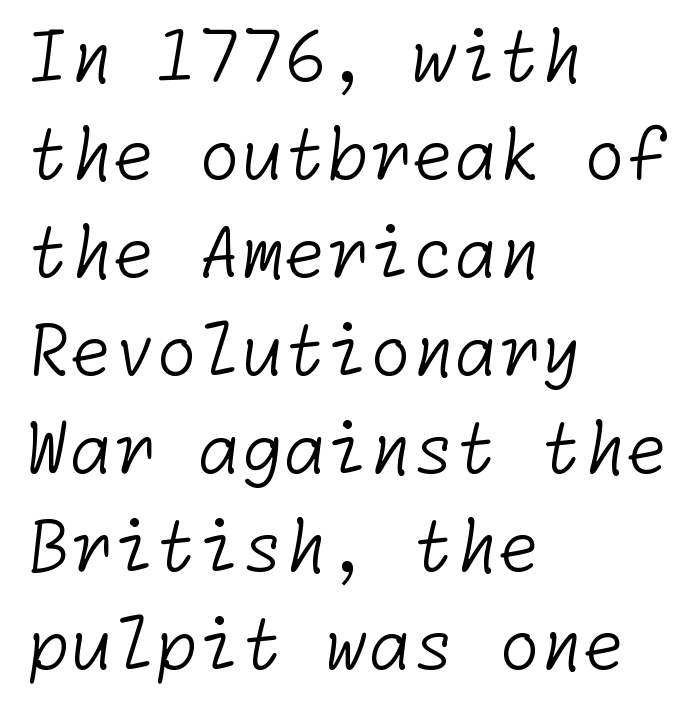
Q: Is the text bold? A: No.
Q: Is the typeface a serif or a sans-serif typeface? A: Sans-serif.
Q: Is the text underlined? A: No.
Q: How is the paragraph aligned? A: Left-aligned.
Q: Is the spacing between letters normal or unusually wide? A: Normal.
Q: Is the spacing between lines tight, normal or loose? A: Normal.
Q: Width (condensed, normal, or wide)? A: Normal.
Q: Stroke contrast? A: Low.
Q: x-height? A: Medium.
